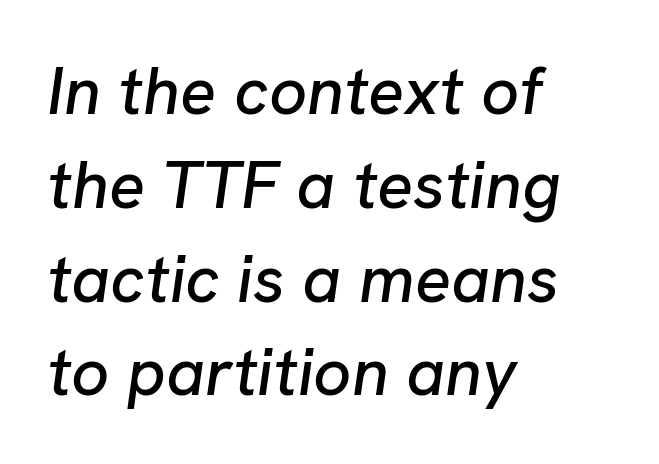
The face used here has a pronounced slope to its letters. The passage shown is typed in a proportional face where columns would drift. Notice how the passage keeps a crisp vertical edge on the left only. Underlining? Definitely not there. Quick note: interline space is typical.
